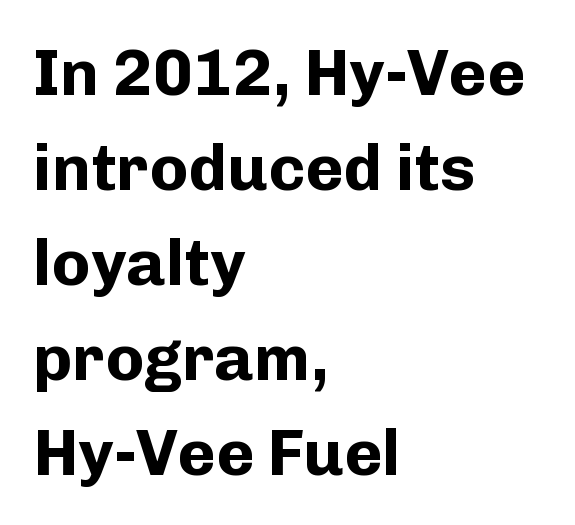
Q: Is the text bold? A: Yes.
Q: Is the text italic (slanted)? A: No, it is upright.
Q: Is the typeface a serif or a sans-serif typeface? A: Sans-serif.
Q: Is the text underlined? A: No.
Q: How is the paragraph aligned? A: Left-aligned.
Q: Is the spacing between letters normal or unusually wide? A: Normal.
Q: Is the spacing between lines tight, normal or loose? A: Normal.
Q: Width (condensed, normal, or wide)? A: Normal.
Q: Stroke contrast? A: Low.
Q: x-height? A: Medium.
Q: Monospaced? A: No.
